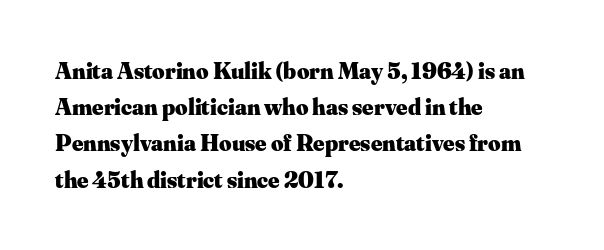
{"italic": "no", "bold": "yes", "underline": "no", "align": "left", "line_spacing": "normal", "line_spacing_ratio": 1.51, "letter_spacing": "normal", "letter_spacing_em": 0.0, "glyph_px": 24}
